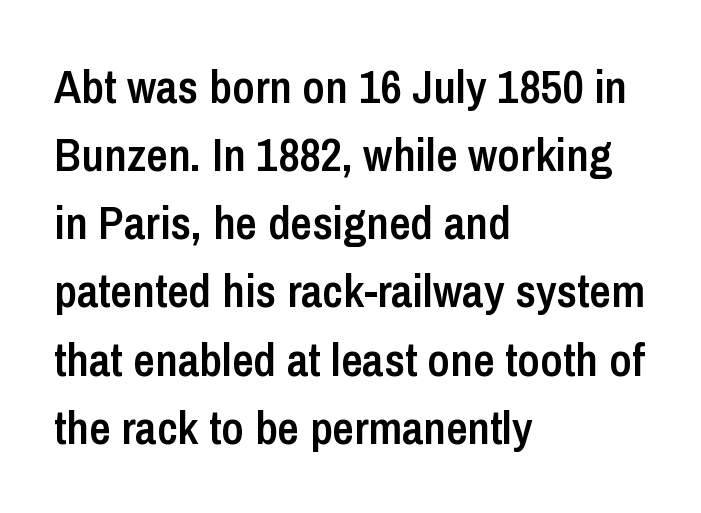
{"serif": "no", "italic": "no", "bold": "semi", "weight": "semibold", "width": "condensed", "stroke_contrast": "low", "x_height": "medium", "monospaced": "no", "underline": "no", "align": "left", "line_spacing": "normal", "line_spacing_ratio": 1.45, "letter_spacing": "normal", "letter_spacing_em": 0.0, "glyph_px": 47}
